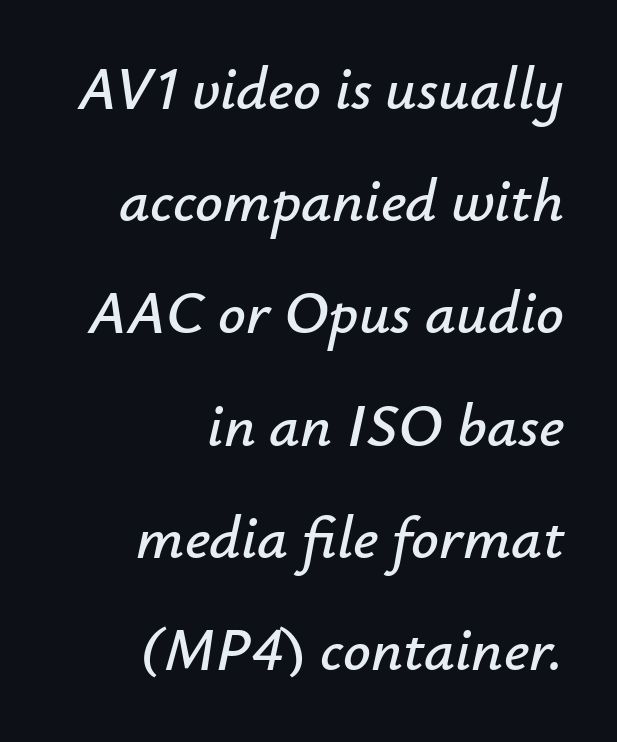
Q: Is the text italic (slanted)? A: Yes, it leans right by about 12 degrees.
Q: Is the text underlined? A: No.
Q: How is the paragraph aligned? A: Right-aligned.
Q: Is the spacing between letters normal or unusually wide? A: Normal.
Q: Width (condensed, normal, or wide)? A: Normal.
Q: Stroke contrast? A: Low.
Q: x-height? A: Small.
Q: Monospaced? A: No.
